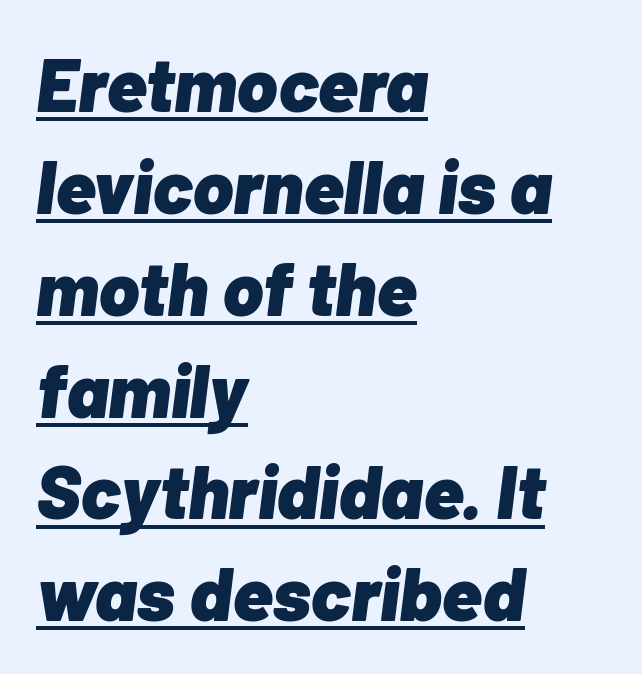
{"italic": "yes", "lean": "right", "slant_degrees": 7, "bold": "yes", "weight": "heavy", "width": "normal", "stroke_contrast": "low", "x_height": "medium", "monospaced": "no", "underline": "yes", "align": "left", "line_spacing": "normal", "line_spacing_ratio": 1.34, "letter_spacing": "normal", "letter_spacing_em": 0.0, "glyph_px": 76}
